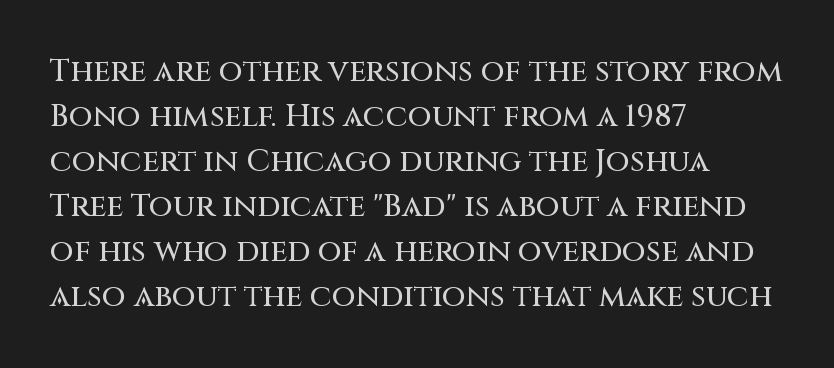
{"serif": "no", "italic": "no", "width": "normal", "stroke_contrast": "medium", "x_height": "large", "monospaced": "no", "underline": "no", "align": "left", "line_spacing": "normal", "line_spacing_ratio": 1.45, "letter_spacing": "normal", "letter_spacing_em": 0.0, "glyph_px": 31}
